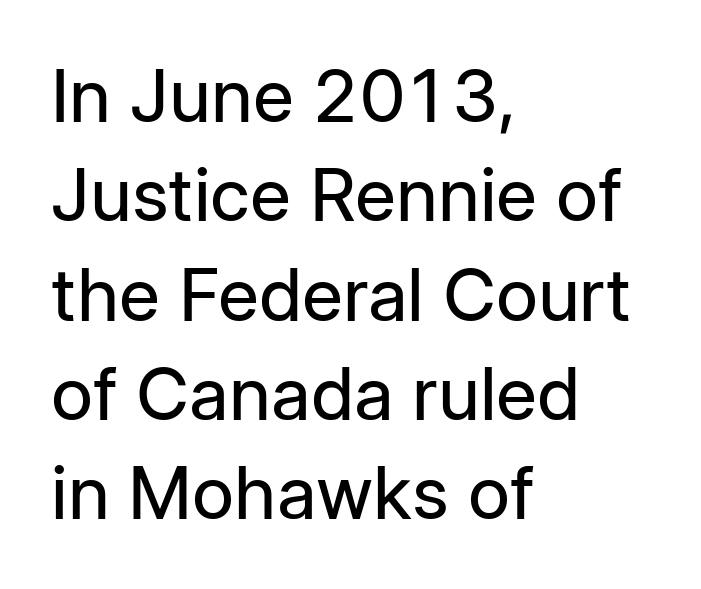
{"serif": "no", "italic": "no", "bold": "no", "weight": "regular", "width": "normal", "stroke_contrast": "low", "x_height": "medium", "monospaced": "no", "underline": "no", "align": "left", "line_spacing": "normal", "line_spacing_ratio": 1.36, "letter_spacing": "normal", "letter_spacing_em": 0.0, "glyph_px": 73}
